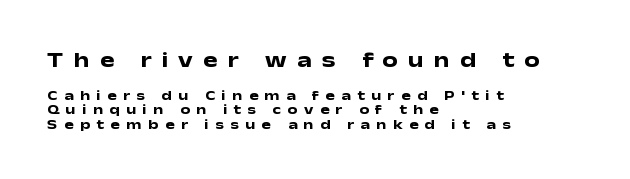
The image shows 22 px bold type, upright; set left-aligned, tight line spacing (1.02x), unusually wide letter spacing (+0.46 em), not underlined; the first (top) block is 1.57x larger.
